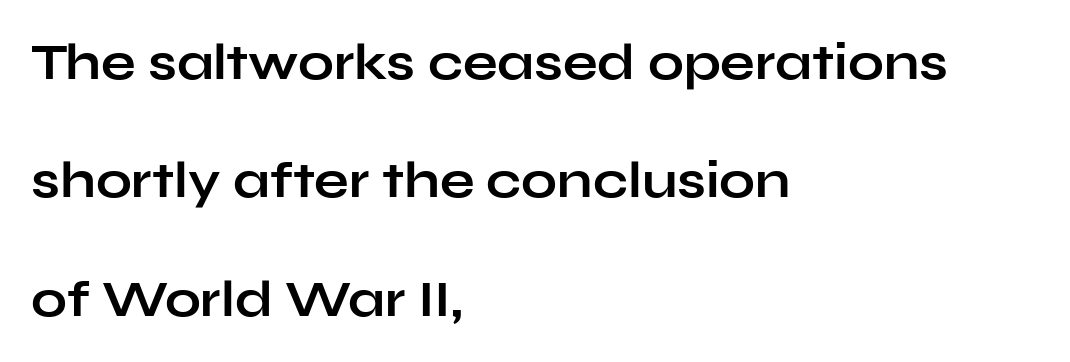
The image shows 51 px bold, wide sans-serif type, upright; set left-aligned, loose line spacing (2.32x), normal letter spacing, not underlined; low stroke contrast and a medium x-height.
